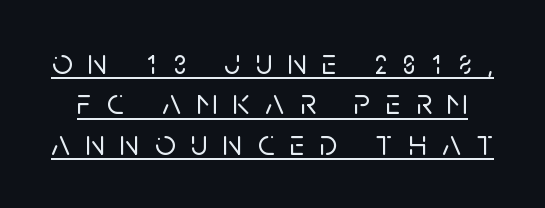
Somebody hit Ctrl+U on this one — the words are underlined. Look at the bottom of the vertical strokes: they stop flat, with no serifs. The type sits square on the baseline with zero lean. The rendering uses a small line-height, squeezing the rows.
